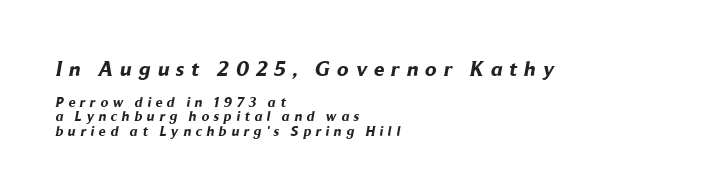
Q: Is the text bold? A: Yes.
Q: Is the text underlined? A: No.
Q: How is the paragraph aligned? A: Left-aligned.
Q: Is the spacing between letters normal or unusually wide? A: Unusually wide.
Q: Is the spacing between lines tight, normal or loose? A: Tight.
Q: Which block of text is set in a larger size, the first (top) or the second (bottom)? A: The first (top) one.
